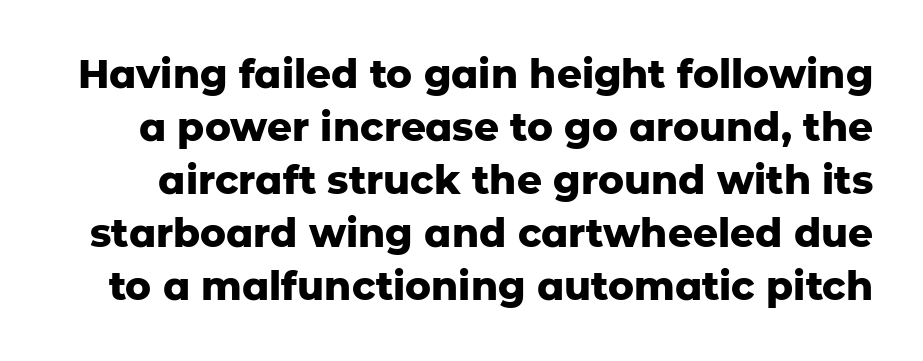
{"serif": "no", "italic": "no", "bold": "yes", "weight": "heavy", "width": "normal", "stroke_contrast": "low", "x_height": "medium", "monospaced": "no", "underline": "no", "line_spacing": "normal", "line_spacing_ratio": 1.36, "letter_spacing": "normal", "letter_spacing_em": 0.0, "glyph_px": 39}
